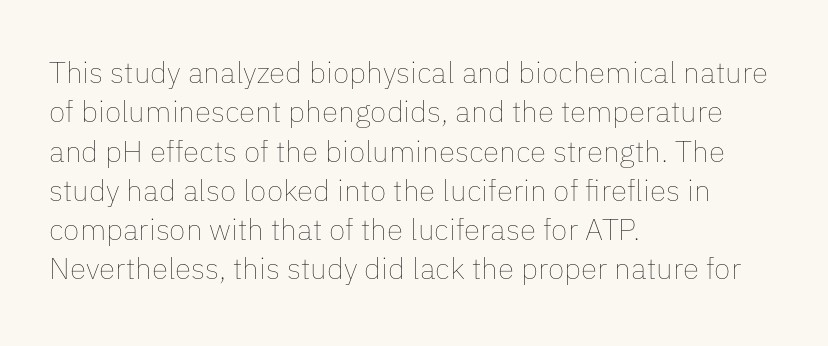
The image shows 30 px thin type, upright; set left-aligned, normal line spacing (1.31x), normal letter spacing, not underlined; low stroke contrast and a medium x-height.
